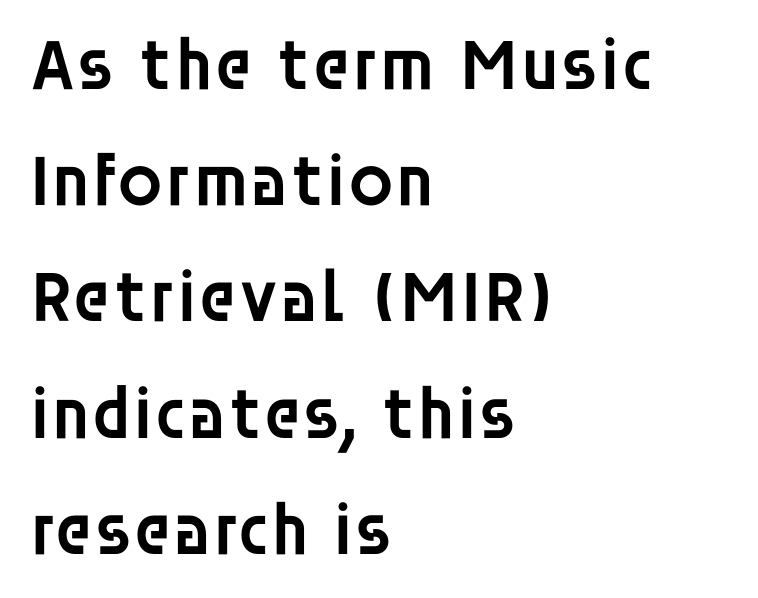
{"serif": "no", "italic": "no", "bold": "semi", "weight": "semibold", "width": "normal", "stroke_contrast": "low", "x_height": "large", "monospaced": "no", "underline": "no", "align": "left", "line_spacing": "normal", "line_spacing_ratio": 1.57, "letter_spacing": "normal", "letter_spacing_em": 0.0, "glyph_px": 74}
